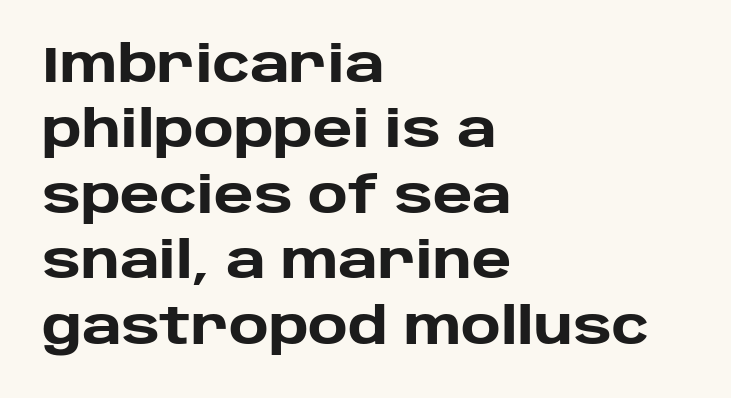
{"serif": "no", "italic": "no", "bold": "yes", "weight": "heavy", "width": "normal", "stroke_contrast": "low", "x_height": "large", "monospaced": "no", "underline": "no", "align": "left", "line_spacing": "normal", "line_spacing_ratio": 1.31, "letter_spacing": "normal", "letter_spacing_em": 0.0, "glyph_px": 50}
